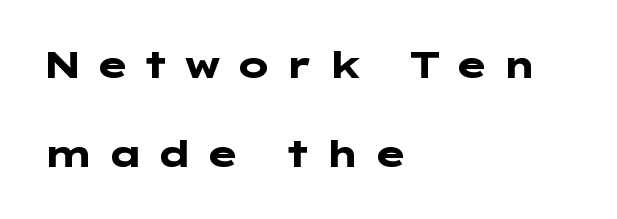
The foot of each line stays bare and open. Thick stems and heavy bowls — unmistakably bold. Visually the block forms a straight wall on the left and a jagged coastline on the right. Rows of type keep a wide berth in the vertical direction. Vertical strokes here are truly vertical.
